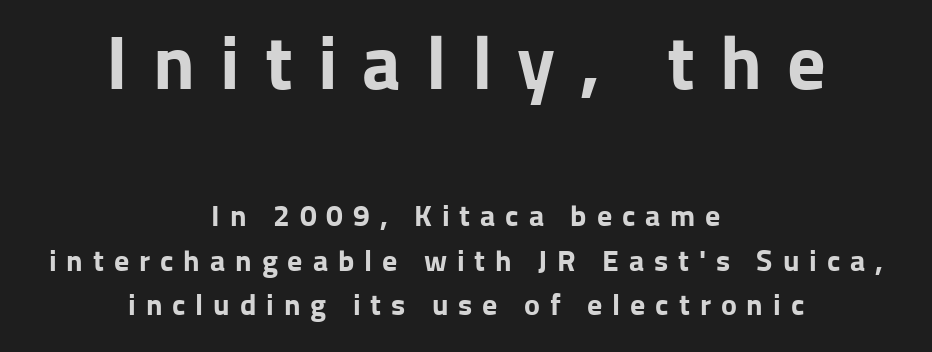
The image shows 76 px bold sans-serif type, upright; set centered, normal line spacing (1.48x), unusually wide letter spacing (+0.33 em), not underlined; the first (top) block is 2.53x larger; low stroke contrast and a medium x-height.
